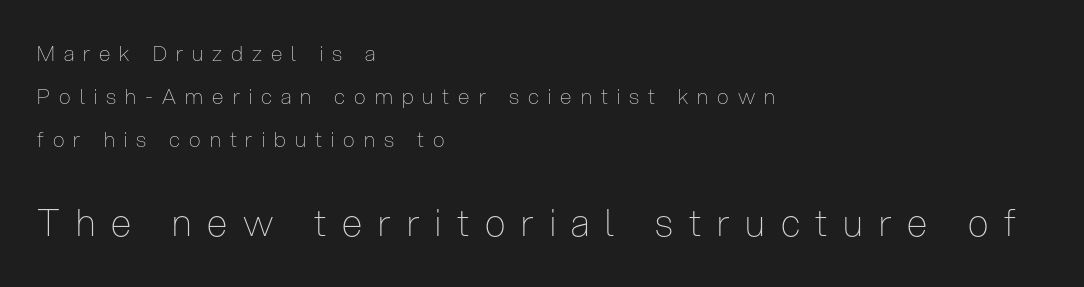
{"serif": "no", "italic": "no", "bold": "no", "weight": "thin", "width": "condensed", "stroke_contrast": "low", "x_height": "medium", "monospaced": "no", "underline": "no", "align": "left", "line_spacing": "loose", "line_spacing_ratio": 2.04, "letter_spacing": "wide", "letter_spacing_em": 0.43, "larger_block": "second", "size_ratio": 1.76, "glyph_px": 37}
